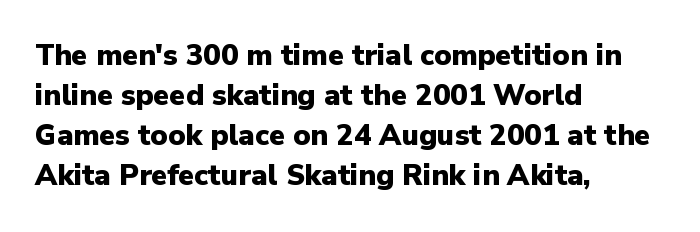
Q: Is the text bold? A: Yes.
Q: Is the text italic (slanted)? A: No, it is upright.
Q: Is the typeface a serif or a sans-serif typeface? A: Sans-serif.
Q: Is the text underlined? A: No.
Q: How is the paragraph aligned? A: Left-aligned.
Q: Is the spacing between letters normal or unusually wide? A: Normal.
Q: Is the spacing between lines tight, normal or loose? A: Normal.
Q: Width (condensed, normal, or wide)? A: Normal.
Q: Stroke contrast? A: Low.
Q: x-height? A: Medium.
Q: Monospaced? A: No.
